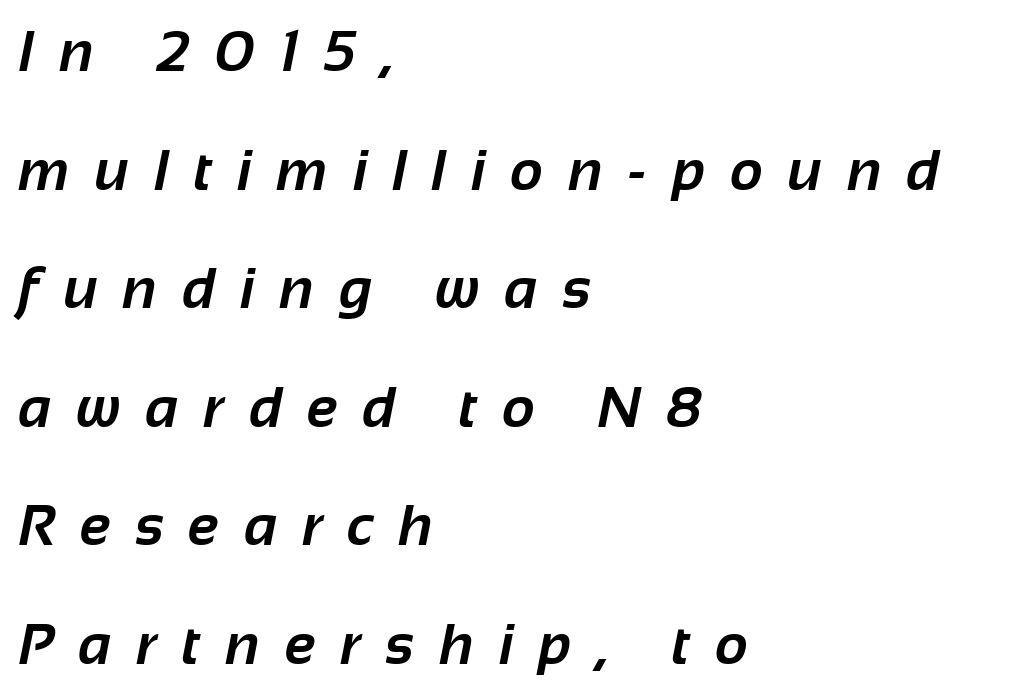
The compositor pushed each line to the left boundary. Lines of text with bare space underneath. These lines carry a lot of weight — the face is fully bold. Examine the stroke ends and you'll find no serifs.
